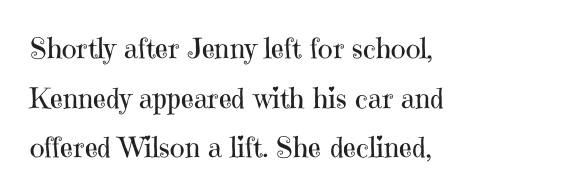
Looks like regular typesetting: each glyph gets only the width it needs. No letter is thick-stroked: the sample isn't bold. Type style note: has serifs. The type is set solid horizontally, with unmodified tracking.
